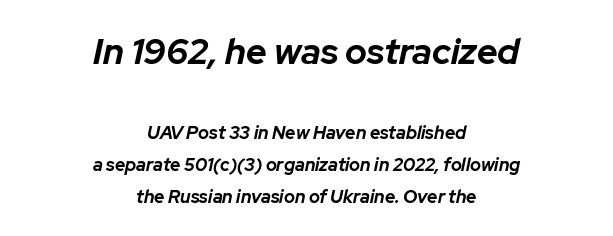
The letters advance in unequal steps, a hallmark of proportional type. Casual observation: everything's sitting right in the middle. This is heavy type, rendered in bold. The face used here has a pronounced slope to its letters.
